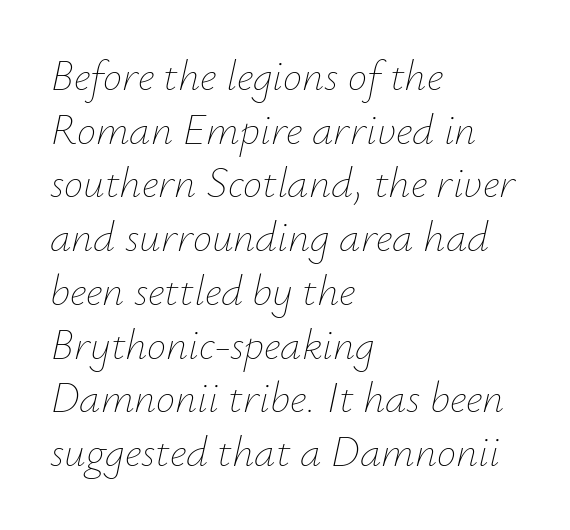
The image shows 43 px thin type, italic (leaning right); set left-aligned, normal line spacing (1.25x), normal letter spacing, not underlined; low stroke contrast and a small x-height.
